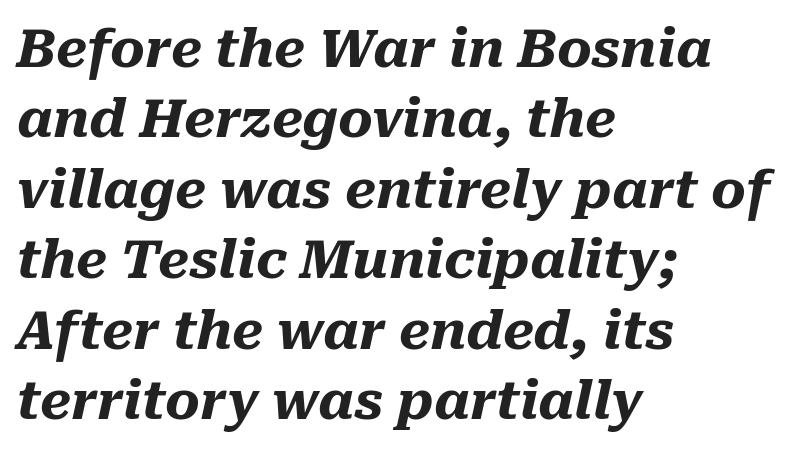
{"italic": "yes", "lean": "right", "slant_degrees": 10, "bold": "yes", "weight": "heavy", "width": "normal", "stroke_contrast": "medium", "x_height": "medium", "monospaced": "no", "underline": "no", "align": "left", "line_spacing": "normal", "line_spacing_ratio": 1.33, "letter_spacing": "normal", "letter_spacing_em": 0.0, "glyph_px": 53}
